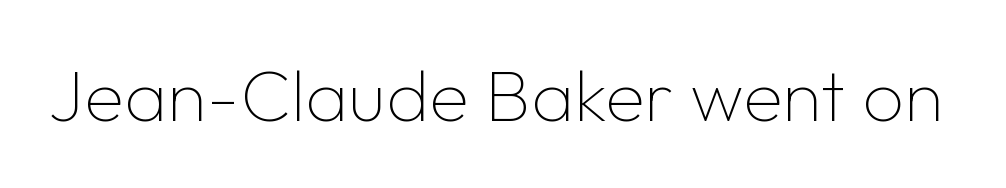
Q: Is the text bold? A: No.
Q: Is the text italic (slanted)? A: No, it is upright.
Q: Is the typeface a serif or a sans-serif typeface? A: Sans-serif.
Q: Is the text underlined? A: No.
Q: Is the spacing between letters normal or unusually wide? A: Normal.
Q: Width (condensed, normal, or wide)? A: Normal.
Q: Stroke contrast? A: Low.
Q: x-height? A: Medium.
Q: Monospaced? A: No.
